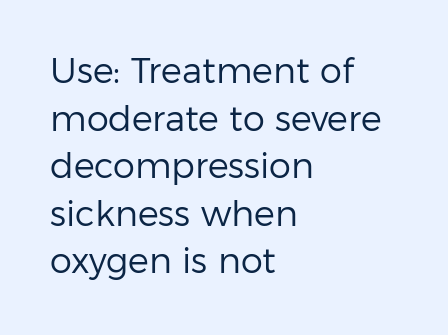
The passage shown is not underscored anywhere. Is the letter spacing exaggerated? No — it looks like the ordinary default. The face used here is proportionally spaced, like ordinary book or web type. Stems and bowls with no extra thickness — not bold.
